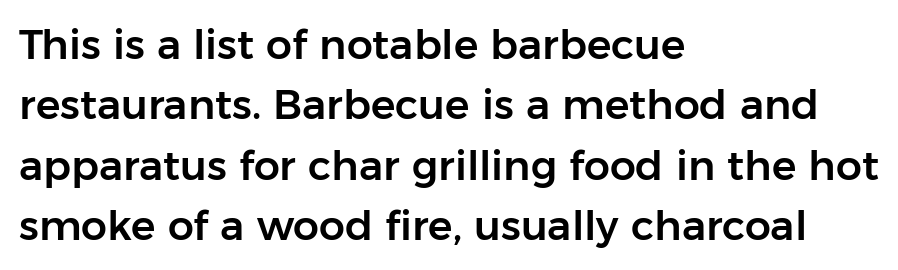
The image shows 41 px sans-serif type, upright; set left-aligned, normal line spacing (1.47x), normal letter spacing, not underlined; low stroke contrast and a medium x-height.
